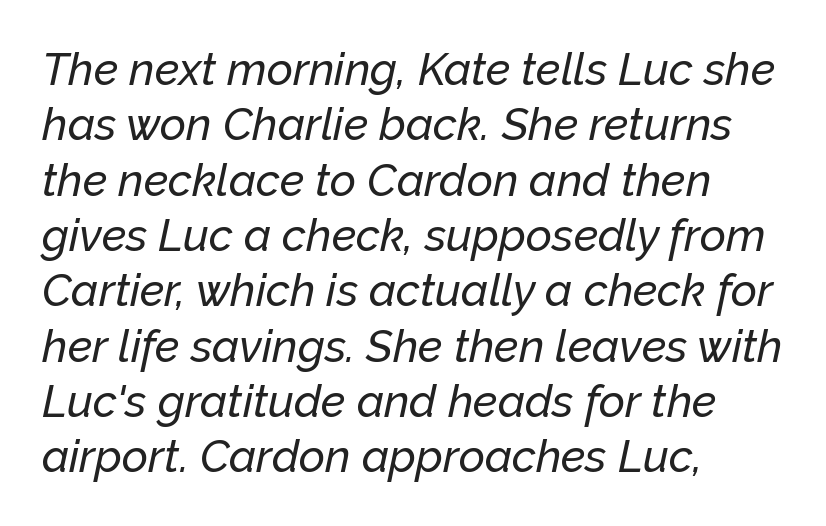
{"italic": "yes", "lean": "right", "slant_degrees": 12, "width": "normal", "stroke_contrast": "low", "x_height": "medium", "monospaced": "no", "underline": "no", "align": "left", "line_spacing_ratio": 1.23, "letter_spacing": "normal", "letter_spacing_em": 0.0, "glyph_px": 45}
